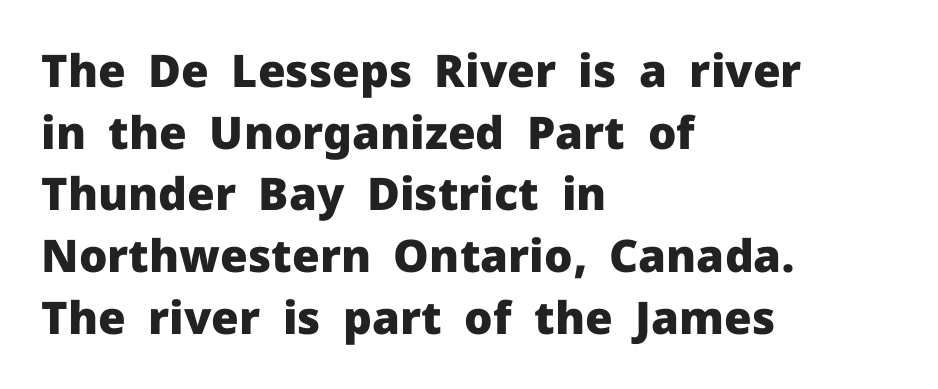
The type sits square on the baseline with zero lean. Are there feet on the stems? There aren't — it's a sans. Thick stems and heavy bowls — unmistakably bold. Do the characters align in a grid? No, the font is proportional. The letters sit at their default tracking, neither squeezed nor spread.
